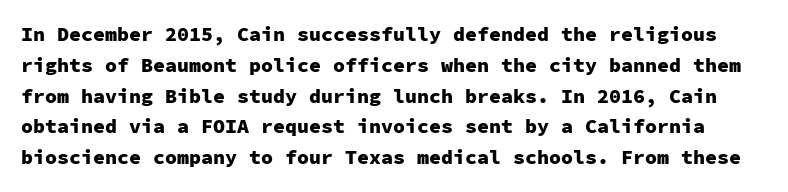
Q: Is the text bold? A: Yes.
Q: Is the text italic (slanted)? A: No, it is upright.
Q: Is the text underlined? A: No.
Q: Is the spacing between letters normal or unusually wide? A: Normal.
Q: Is the spacing between lines tight, normal or loose? A: Normal.
